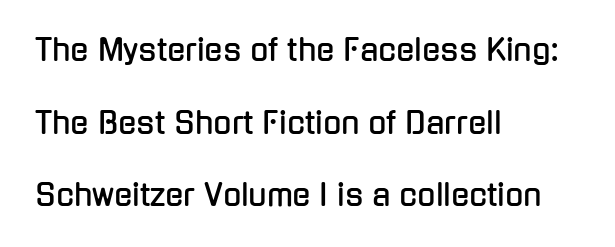
No italicization has been applied; the sample stays upright. Words float on clear page, feet unadorned. Typeset ragged right — the left edge is the straight one. The letters advance in unequal steps, a hallmark of proportional type. The letters carry no serifs — their stems end cleanly without finishing strokes. This block would shrink considerably if given ordinary leading; it's expanded now.
